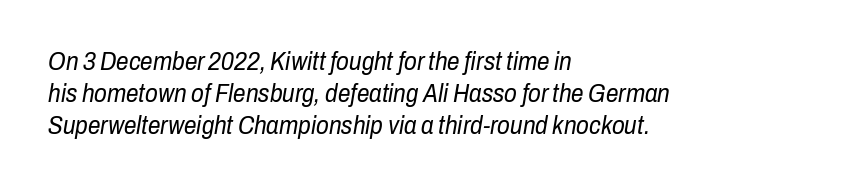
Compared with ordinary roman type, these characters are visibly tilted. The line-height multiplier appears to be the usual default. Words float on clear page, feet unadorned. Heaviness? Minimal to ordinary, like unemphasized prose.
